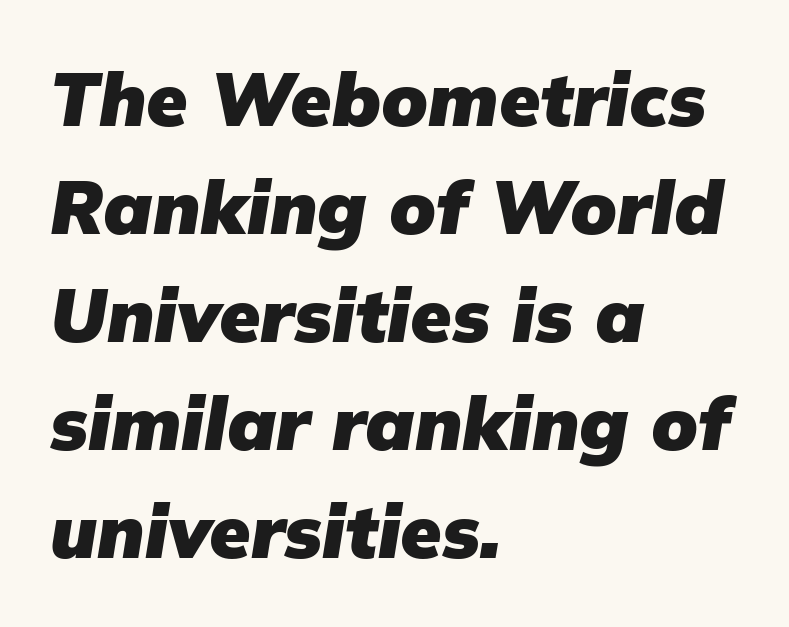
You can tell it's italic because the verticals aren't actually vertical. The specimen omits any rule beneath the text block's lines. The paragraph has a hard left edge and a soft right edge. The horizontal fit of the characters is conventional and even. The rendering uses natural spacing where letterforms have individual widths. A typesetter would call this leading conventional body-copy spacing.
